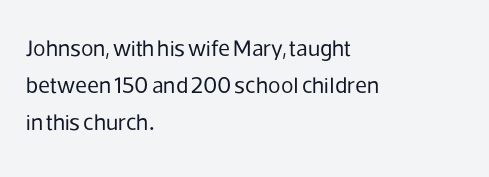
Q: Is the text bold? A: No.
Q: Is the text italic (slanted)? A: No, it is upright.
Q: Is the text underlined? A: No.
Q: How is the paragraph aligned? A: Left-aligned.
Q: Is the spacing between letters normal or unusually wide? A: Normal.
Q: Is the spacing between lines tight, normal or loose? A: Normal.
